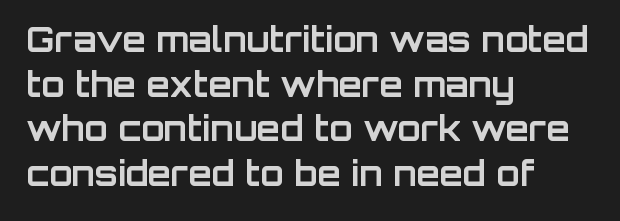
The image shows 34 px bold sans-serif type, upright; set left-aligned, normal line spacing (1.31x), normal letter spacing, not underlined; low stroke contrast and a large x-height.
